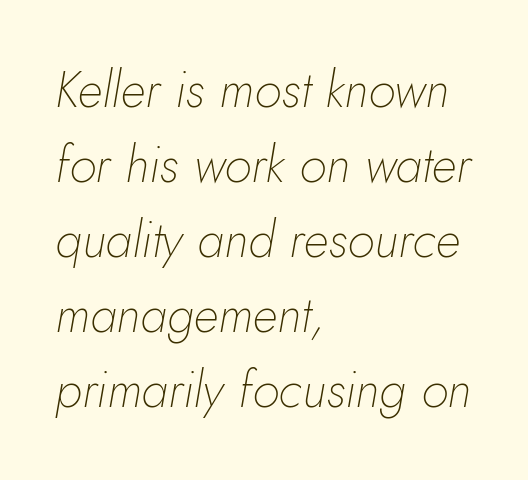
{"italic": "yes", "lean": "right", "slant_degrees": 10, "bold": "no", "weight": "thin", "width": "normal", "stroke_contrast": "low", "x_height": "small", "monospaced": "no", "underline": "no", "align": "left", "line_spacing": "normal", "line_spacing_ratio": 1.5, "letter_spacing": "normal", "letter_spacing_em": 0.0, "glyph_px": 50}
